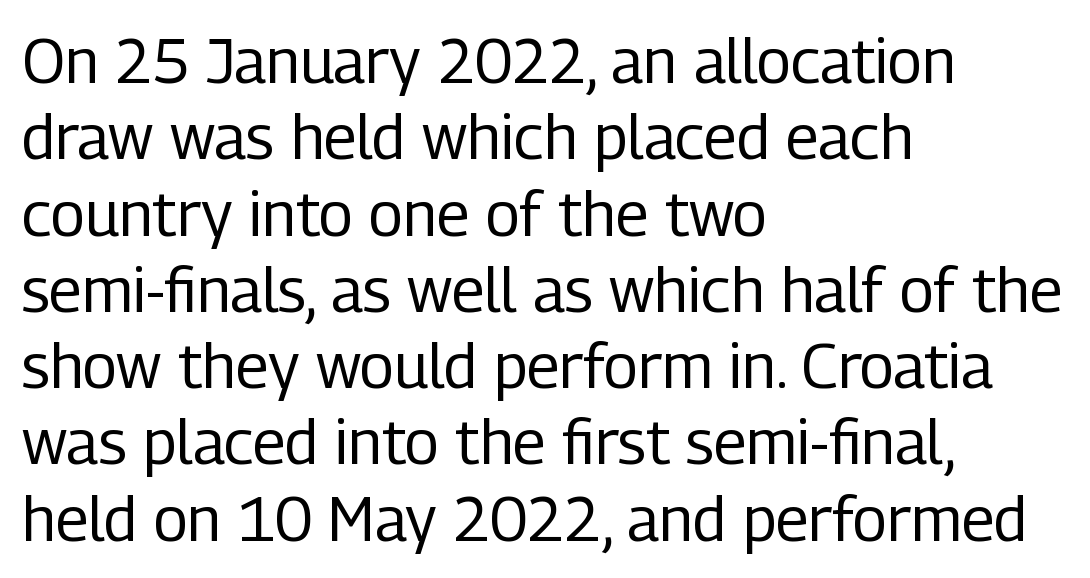
Look at the tracking — it's just the regular setting, nothing added. The font sits on the lighter half of the weight spectrum, regular included. The passage shown is typed in a proportional face where columns would drift. Compared with a centered layout, this one pins lines to the left instead.
